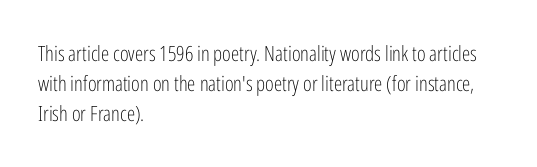
{"italic": "no", "bold": "no", "underline": "no", "align": "left", "line_spacing": "normal", "line_spacing_ratio": 1.44, "letter_spacing": "normal", "letter_spacing_em": 0.0, "glyph_px": 21}
